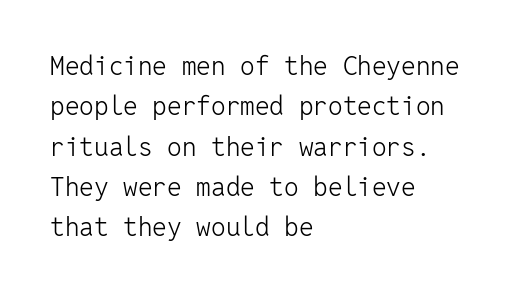
Q: Is the text bold? A: No.
Q: Is the text italic (slanted)? A: No, it is upright.
Q: Is the text underlined? A: No.
Q: How is the paragraph aligned? A: Left-aligned.
Q: Is the spacing between letters normal or unusually wide? A: Normal.
Q: Is the spacing between lines tight, normal or loose? A: Normal.
